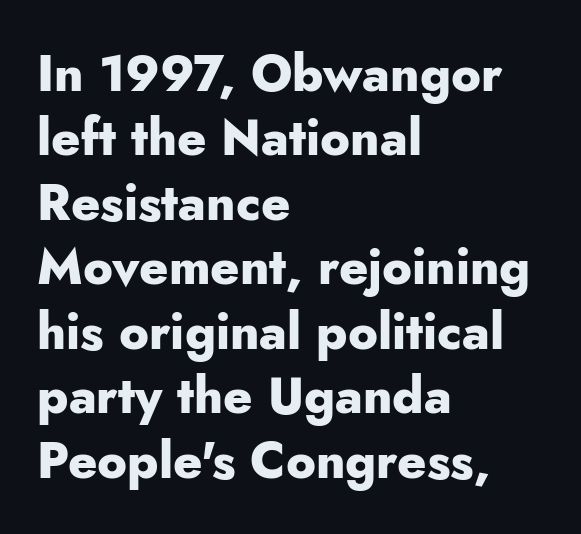
You can tell it's not italic because the verticals are truly vertical. Do the characters align in a grid? No, the font is proportional. The type is set solid horizontally, with unmodified tracking. All the whitespace from short lines collects on the right. No word sits above an underline. The sample has been set heavy, in full bold.
